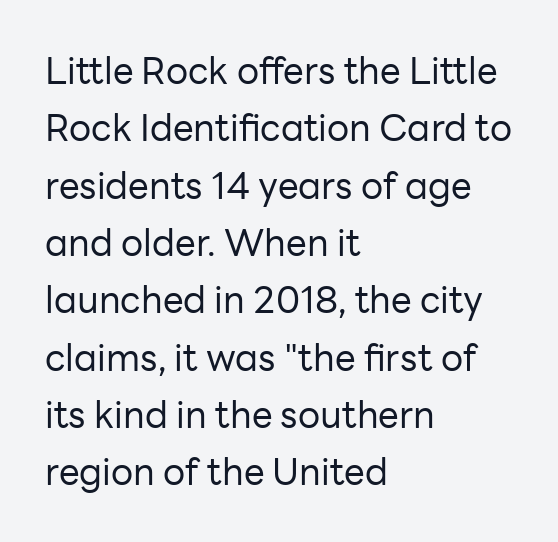
The image shows 37 px regular-weight sans-serif type, upright; set left-aligned, normal line spacing (1.55x), normal letter spacing, not underlined; low stroke contrast and a medium x-height.
